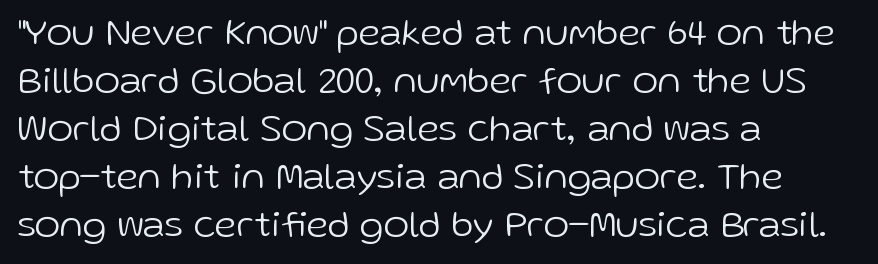
The image shows 39 px light sans-serif type, upright; set left-aligned, line spacing 1.23x, normal letter spacing, not underlined; low stroke contrast and a medium x-height.
